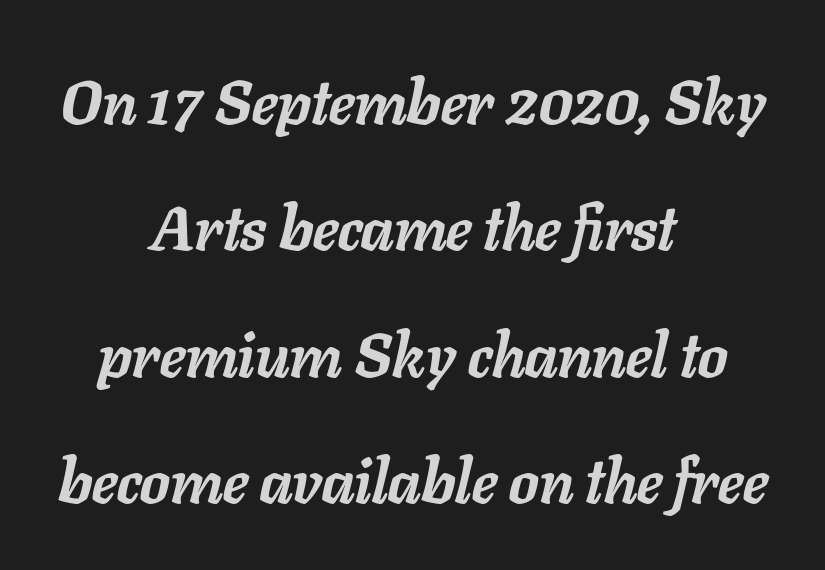
No word sits above an underline. Look at the stroke-to-counter ratio: heavy, a bold. The designer dialed line spacing up above the default. Tracking value appears to be zero — textbook default spacing. Posture: slanted.
